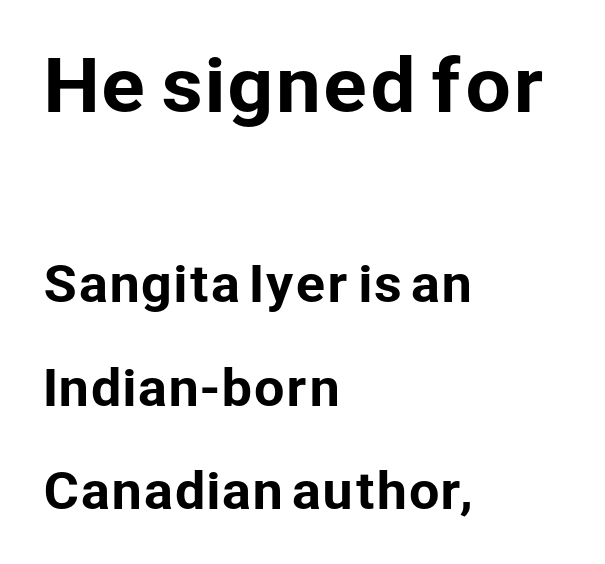
Short note: letters normally spaced. The face used here is proportionally spaced, like ordinary book or web type. No word sits above an underline. Quick note: interline space is abundant. Does the copy run flush right? No — it runs flush left.
